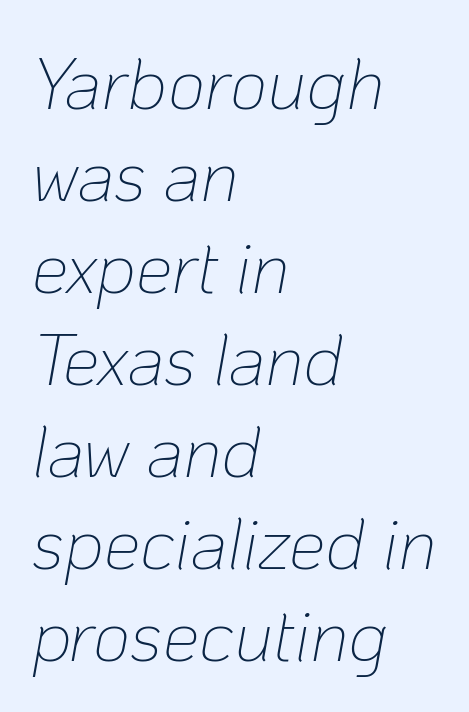
The image shows 73 px thin type, italic (leaning right); set left-aligned, normal line spacing (1.26x), normal letter spacing, not underlined; low stroke contrast and a medium x-height.
